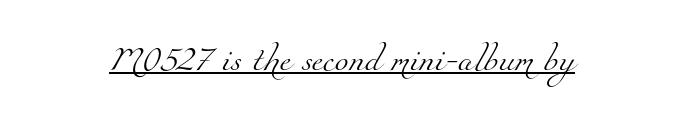
Counters stay open thanks to moderate or lighter strokes. Is there an underline? Yes — a line sits under the letters. In terms of letterspacing, this is plain default setting.
